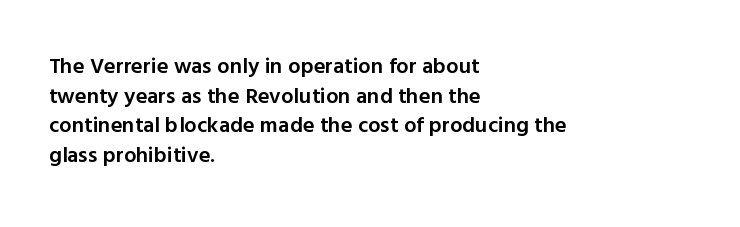
Q: Is the text bold? A: Semi-bold.
Q: Is the text italic (slanted)? A: No, it is upright.
Q: Is the text underlined? A: No.
Q: How is the paragraph aligned? A: Left-aligned.
Q: Is the spacing between letters normal or unusually wide? A: Normal.
Q: Is the spacing between lines tight, normal or loose? A: Normal.
